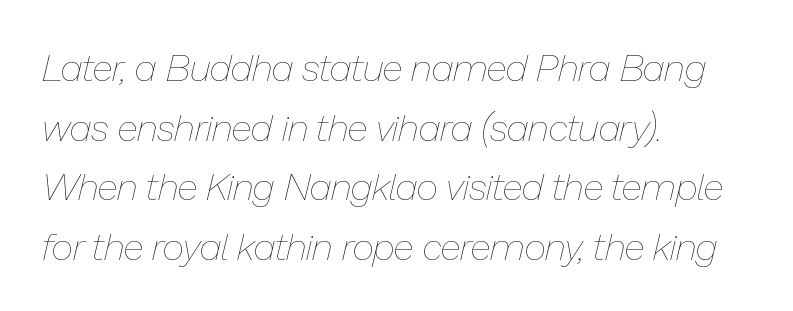
{"italic": "yes", "lean": "right", "slant_degrees": 13, "bold": "no", "weight": "thin", "width": "normal", "stroke_contrast": "low", "x_height": "medium", "monospaced": "no", "underline": "no", "align": "left", "line_spacing": "normal", "line_spacing_ratio": 1.57, "letter_spacing": "normal", "letter_spacing_em": 0.0, "glyph_px": 38}
